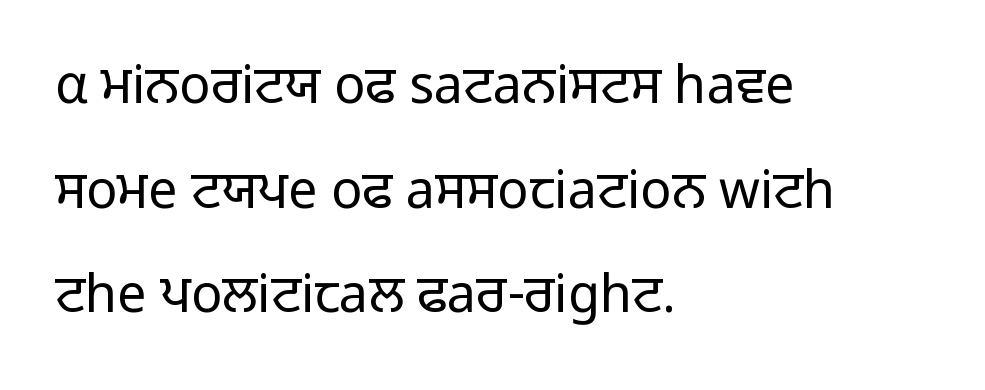
Is there much room between lines? Yes — plenty of vertical air separates them. The lines are quadded left. Italic? Not at all — the glyphs are vertical. You can tell from the bare stems that sans-serif type was used. The glyphs are unaccompanied by any horizontal stroke below them.
